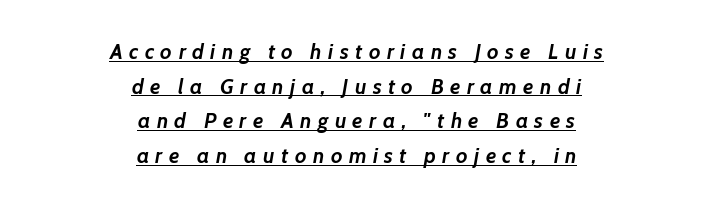
Q: Is the text bold? A: Yes.
Q: Is the text italic (slanted)? A: Yes, it leans right by about 7 degrees.
Q: Is the text underlined? A: Yes.
Q: How is the paragraph aligned? A: Centered.
Q: Is the spacing between letters normal or unusually wide? A: Unusually wide.
Q: Is the spacing between lines tight, normal or loose? A: Normal.
